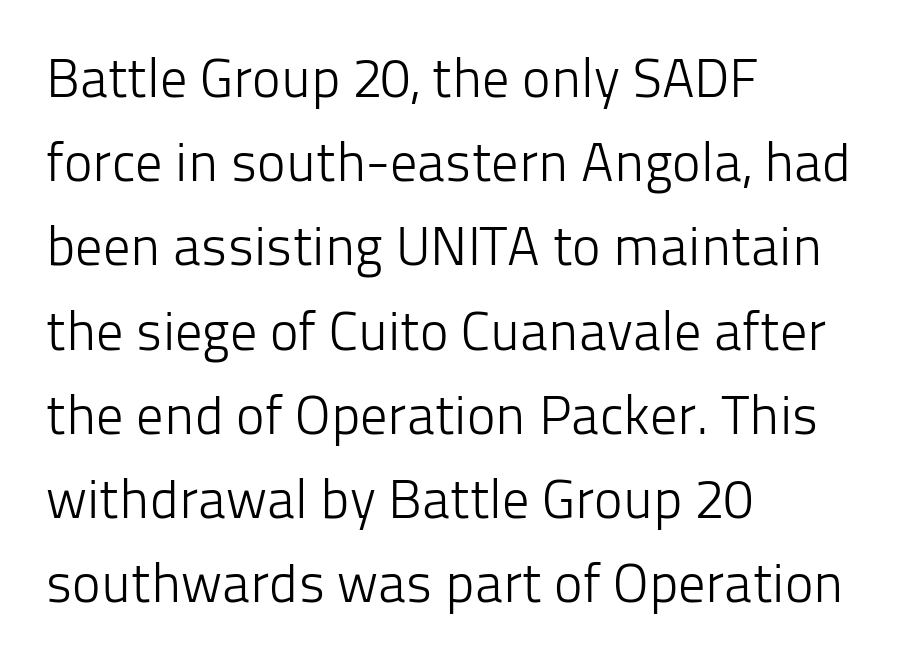
The image shows 54 px light sans-serif type, upright; set left-aligned, normal line spacing (1.56x), normal letter spacing, not underlined; low stroke contrast and a medium x-height.
